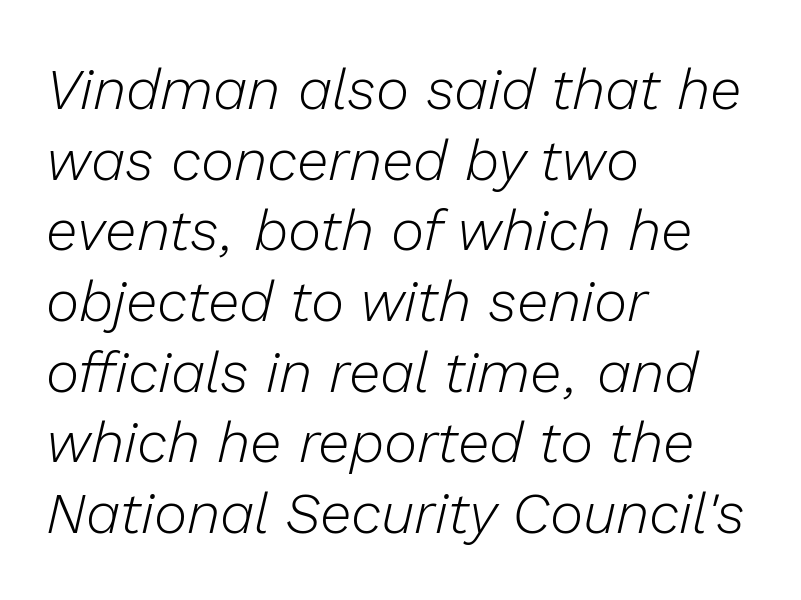
Q: Is the text bold? A: No.
Q: Is the text italic (slanted)? A: Yes, it leans right by about 13 degrees.
Q: Is the text underlined? A: No.
Q: How is the paragraph aligned? A: Left-aligned.
Q: Is the spacing between letters normal or unusually wide? A: Normal.
Q: Width (condensed, normal, or wide)? A: Normal.
Q: Stroke contrast? A: Low.
Q: x-height? A: Medium.
Q: Monospaced? A: No.
